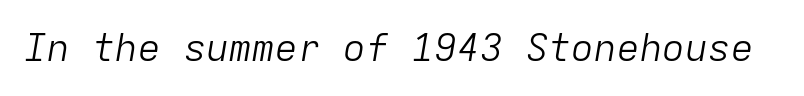
The image shows 38 px light type, italic (leaning right), monospaced; set normal letter spacing, not underlined; low stroke contrast and a medium x-height.
